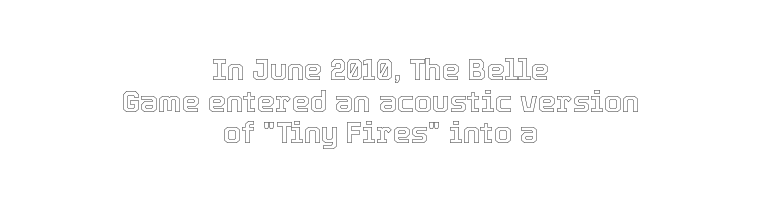
Neither beginnings nor endings align; midpoints do. Varying glyph widths throughout — classic text-font behaviour. The passage shown has conventional tracking throughout. Has an underline been added? It has not. The designer dialed line spacing down below the default.
